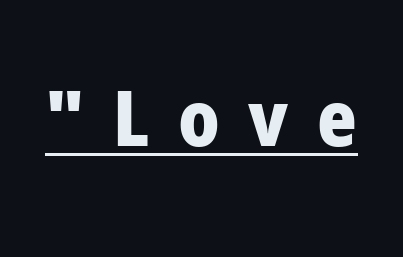
Q: Is the text bold? A: Yes.
Q: Is the text italic (slanted)? A: No, it is upright.
Q: Is the typeface a serif or a sans-serif typeface? A: Sans-serif.
Q: Is the text underlined? A: Yes.
Q: Is the spacing between letters normal or unusually wide? A: Unusually wide.
Q: Width (condensed, normal, or wide)? A: Normal.
Q: Stroke contrast? A: Low.
Q: x-height? A: Medium.
Q: Monospaced? A: No.
